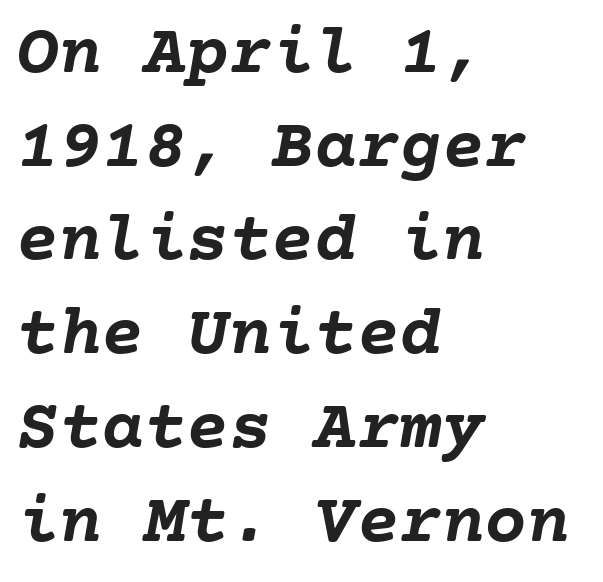
Q: Is the text bold? A: Yes.
Q: Is the text italic (slanted)? A: Yes, it leans right by about 10 degrees.
Q: Is the text underlined? A: No.
Q: How is the paragraph aligned? A: Left-aligned.
Q: Is the spacing between letters normal or unusually wide? A: Normal.
Q: Is the spacing between lines tight, normal or loose? A: Normal.
Q: Width (condensed, normal, or wide)? A: Normal.
Q: Stroke contrast? A: Low.
Q: x-height? A: Medium.
